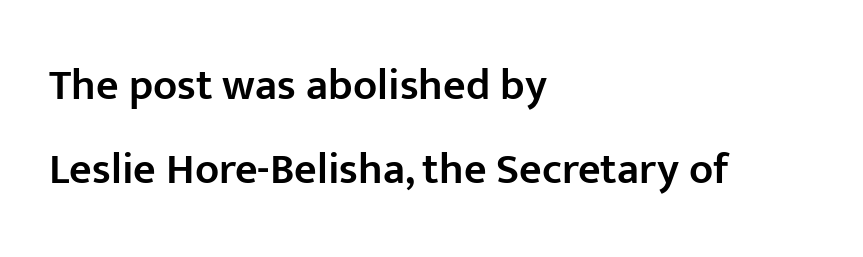
Compared with a centered layout, this one pins lines to the left instead. The typeface chosen for these lines omits serifs. Each new line begins a long way beneath the previous one. No extra tracking has been applied to these lines. Descenders are the only things crossing below the line. A roman cut, with each character standing at attention.
